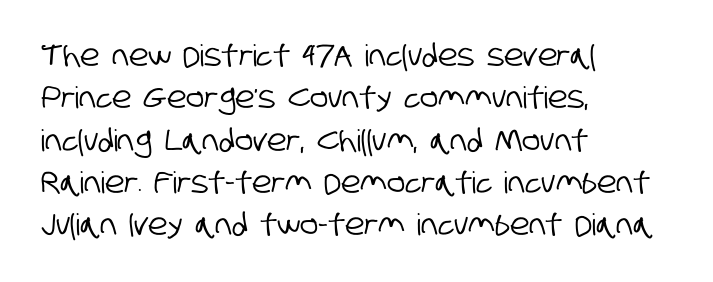
{"serif": "no", "width": "condensed", "stroke_contrast": "low", "x_height": "large", "monospaced": "no", "underline": "no", "align": "left", "line_spacing": "normal", "line_spacing_ratio": 1.41, "letter_spacing": "normal", "letter_spacing_em": 0.0, "glyph_px": 30}
